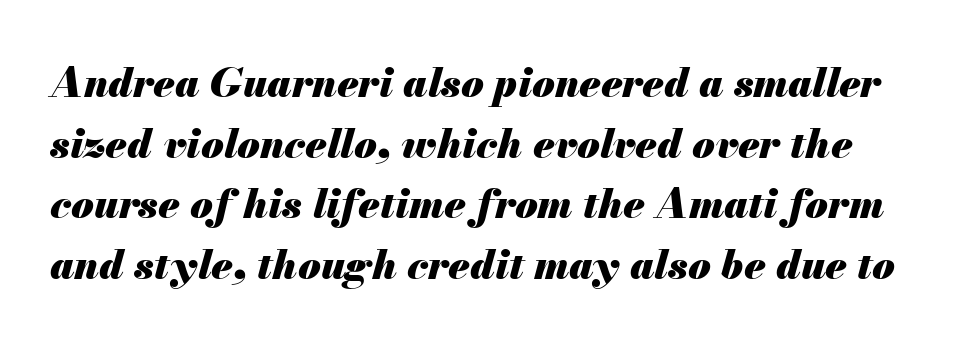
Spacing verdict: proportional, widths tailored to each character. The passage shown is emphatically bold. Evenly set lines give the paragraph a standard silhouette. The text carries the slant typical of an italic or oblique font. Unmarked baselines from the first word to the last.
